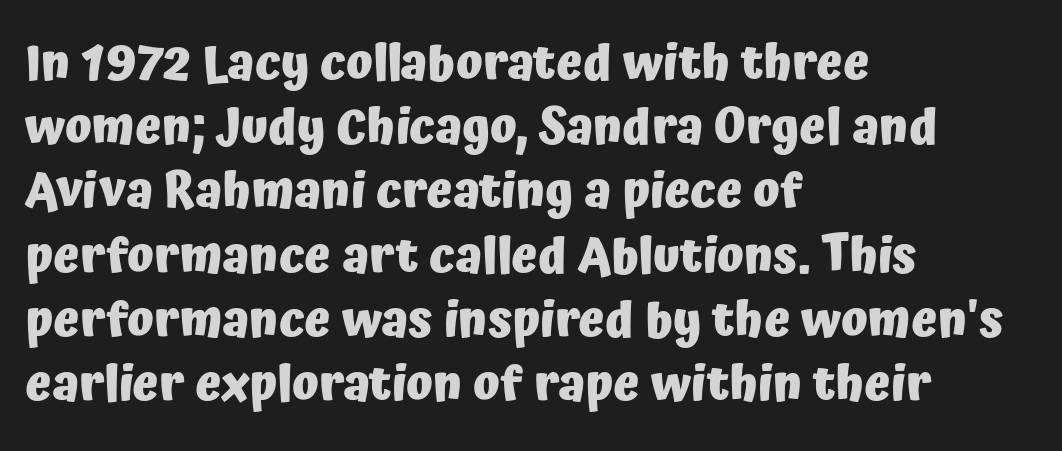
Q: Is the text bold? A: Yes.
Q: Is the text italic (slanted)? A: No, it is upright.
Q: Is the typeface a serif or a sans-serif typeface? A: Sans-serif.
Q: Is the text underlined? A: No.
Q: How is the paragraph aligned? A: Left-aligned.
Q: Is the spacing between letters normal or unusually wide? A: Normal.
Q: Is the spacing between lines tight, normal or loose? A: Normal.
Q: Width (condensed, normal, or wide)? A: Normal.
Q: Stroke contrast? A: Low.
Q: x-height? A: Medium.
Q: Monospaced? A: No.
